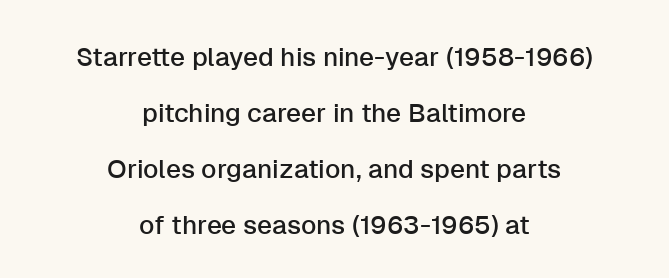
{"italic": "no", "underline": "no", "align": "center", "line_spacing": "loose", "line_spacing_ratio": 2.16, "letter_spacing": "normal", "letter_spacing_em": 0.0, "glyph_px": 26}
